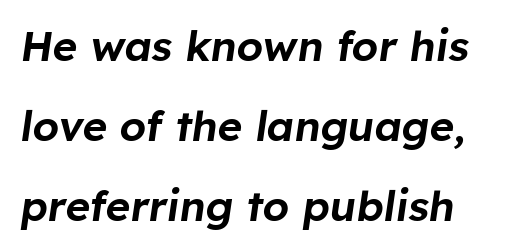
Do the characters align in a grid? No, the font is proportional. The gap between lines stays unmarked. This sample is left-justified, so line endings fall wherever the words run out. A typesetter would mark this as italic.
